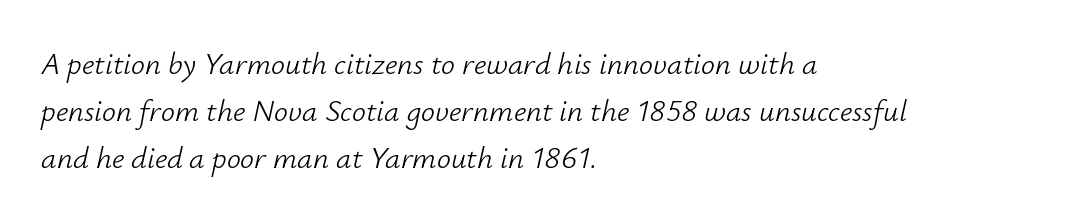
Q: Is the text bold? A: No.
Q: Is the text italic (slanted)? A: Yes, it leans right by about 12 degrees.
Q: Is the text underlined? A: No.
Q: How is the paragraph aligned? A: Left-aligned.
Q: Is the spacing between letters normal or unusually wide? A: Normal.
Q: Is the spacing between lines tight, normal or loose? A: Normal.
Q: Width (condensed, normal, or wide)? A: Normal.
Q: Stroke contrast? A: Low.
Q: x-height? A: Small.
Q: Monospaced? A: No.
